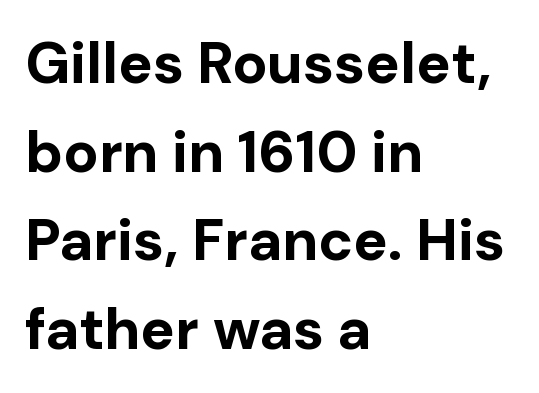
The image shows 58 px bold sans-serif type, upright; set left-aligned, normal line spacing (1.53x), normal letter spacing, not underlined; low stroke contrast and a medium x-height.
